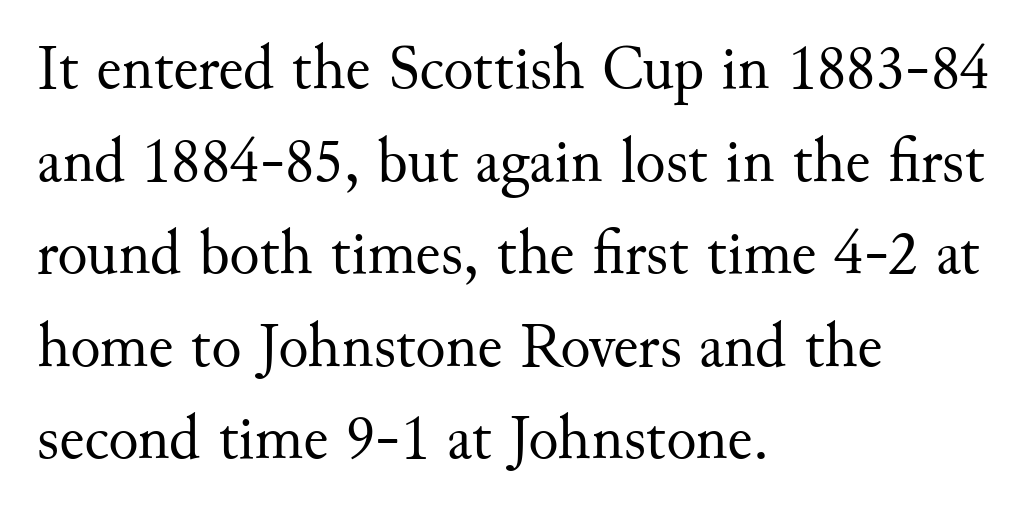
Vertically, the passage feels balanced, rows spaced as you'd expect. The glyphs in this specimen are seriffed. Nope, not italic — everything's standing straight. No word sits above an underline. Character widths vary here, with narrow letters taking less room than wide ones. Weight: regular or lighter.
